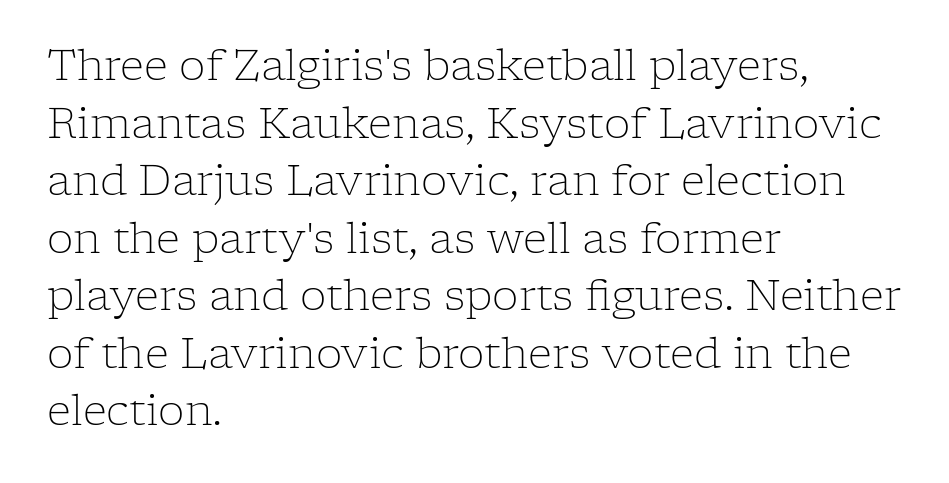
Character widths vary here, with narrow letters taking less room than wide ones. Compared with typical paragraphs, the rows here are spaced about the same. Font category for this specimen: serif. What stands out about the letter spacing? Nothing — it is the standard amount.
